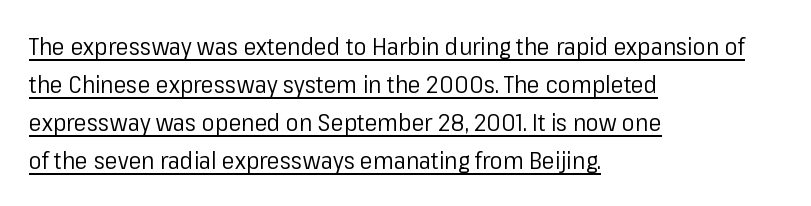
Q: Is the text bold? A: No.
Q: Is the text italic (slanted)? A: No, it is upright.
Q: Is the text underlined? A: Yes.
Q: How is the paragraph aligned? A: Left-aligned.
Q: Is the spacing between letters normal or unusually wide? A: Normal.
Q: Is the spacing between lines tight, normal or loose? A: Normal.
